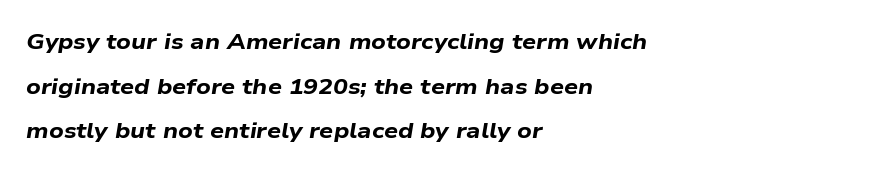
{"italic": "yes", "lean": "right", "slant_degrees": 9, "bold": "yes", "underline": "no", "align": "left", "line_spacing": "loose", "line_spacing_ratio": 2.03, "letter_spacing": "normal", "letter_spacing_em": 0.0, "glyph_px": 22}
